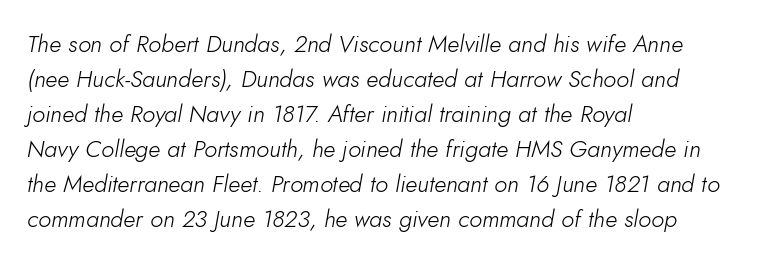
Q: Is the text bold? A: No.
Q: Is the text italic (slanted)? A: Yes, it leans right by about 10 degrees.
Q: Is the text underlined? A: No.
Q: How is the paragraph aligned? A: Left-aligned.
Q: Is the spacing between letters normal or unusually wide? A: Normal.
Q: Is the spacing between lines tight, normal or loose? A: Normal.
